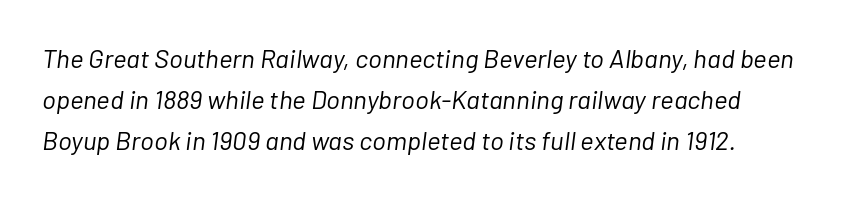
The whole block is typeset with a tilt. The face used here is rendered with its standard letterfit. The strokes carry an ordinary text weight at most. The area under the type is left untouched. Regarding leading, the lines here are spaced in the standard way.
